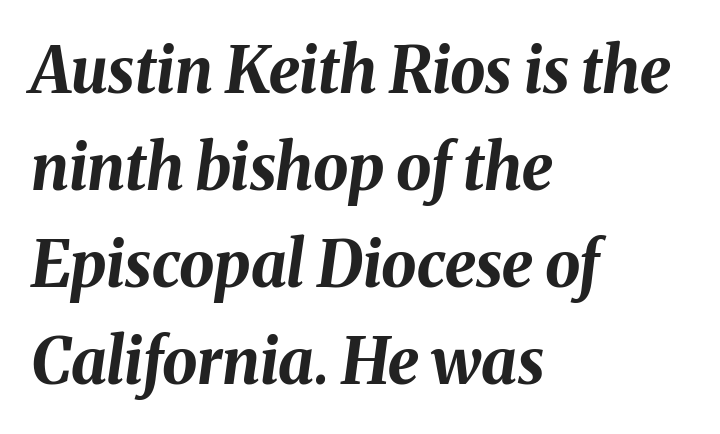
{"italic": "yes", "lean": "right", "slant_degrees": 8, "bold": "yes", "weight": "bold", "width": "normal", "stroke_contrast": "medium", "x_height": "medium", "monospaced": "no", "underline": "no", "align": "left", "line_spacing": "normal", "line_spacing_ratio": 1.54, "letter_spacing": "normal", "letter_spacing_em": 0.0, "glyph_px": 63}
